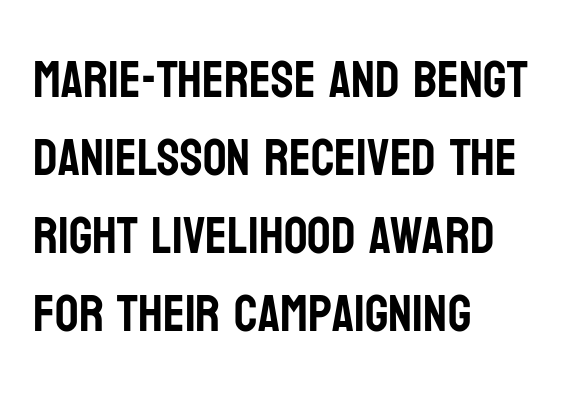
The image shows 52 px condensed sans-serif type, upright; set left-aligned, normal line spacing (1.5x), normal letter spacing, not underlined; low stroke contrast and a large x-height.
